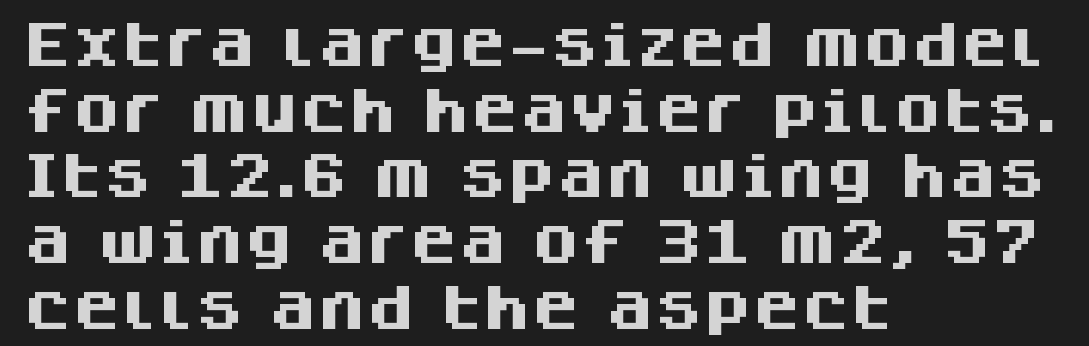
Descenders are the only things crossing below the line. Compared with a centered layout, this one pins lines to the left instead. Strong, thick strokes mark this as bold type. Look at the tracking — it's just the regular setting, nothing added.
